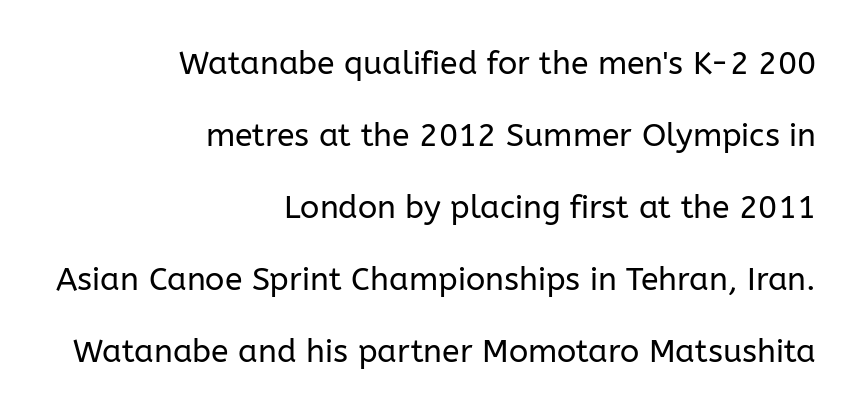
The image shows 32 px regular-weight sans-serif type, upright; set right-aligned, loose line spacing (2.25x), normal letter spacing, not underlined; low stroke contrast and a medium x-height.
